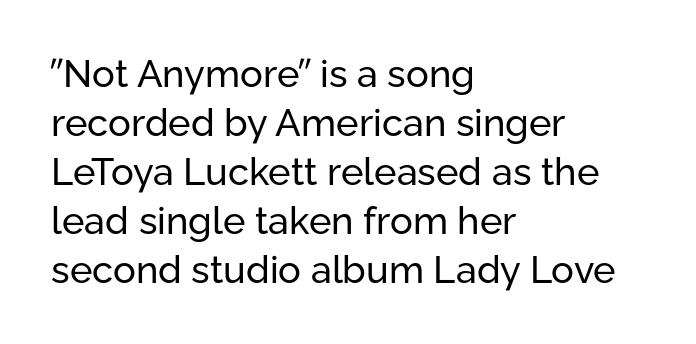
{"serif": "no", "italic": "no", "bold": "no", "weight": "regular", "width": "normal", "stroke_contrast": "low", "x_height": "medium", "monospaced": "no", "underline": "no", "align": "left", "line_spacing": "normal", "line_spacing_ratio": 1.29, "letter_spacing": "normal", "letter_spacing_em": 0.0, "glyph_px": 38}
